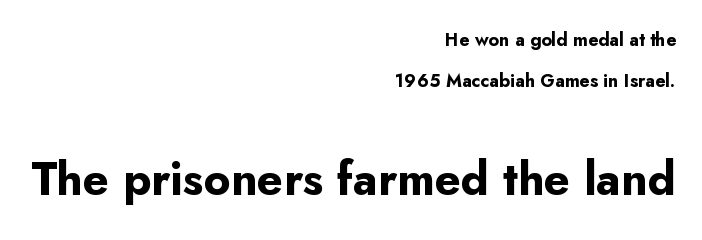
Q: Is the text bold? A: Yes.
Q: Is the text italic (slanted)? A: No, it is upright.
Q: Is the typeface a serif or a sans-serif typeface? A: Sans-serif.
Q: Is the text underlined? A: No.
Q: How is the paragraph aligned? A: Right-aligned.
Q: Is the spacing between letters normal or unusually wide? A: Normal.
Q: Is the spacing between lines tight, normal or loose? A: Loose.
Q: Which block of text is set in a larger size, the first (top) or the second (bottom)? A: The second (bottom) one.
Q: Width (condensed, normal, or wide)? A: Normal.
Q: Stroke contrast? A: Low.
Q: x-height? A: Small.
Q: Monospaced? A: No.
